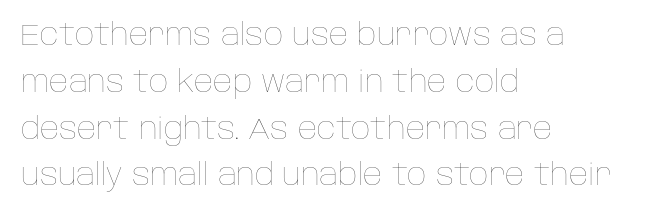
Q: Is the text bold? A: No.
Q: Is the text italic (slanted)? A: No, it is upright.
Q: Is the text underlined? A: No.
Q: How is the paragraph aligned? A: Left-aligned.
Q: Is the spacing between letters normal or unusually wide? A: Normal.
Q: Is the spacing between lines tight, normal or loose? A: Normal.
Q: Width (condensed, normal, or wide)? A: Normal.
Q: Stroke contrast? A: Low.
Q: x-height? A: Large.
Q: Monospaced? A: No.
